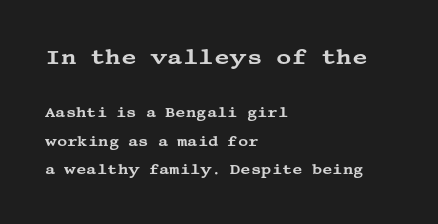
{"italic": "no", "underline": "no", "align": "left", "line_spacing": "loose", "line_spacing_ratio": 2.03, "letter_spacing": "normal", "letter_spacing_em": 0.0, "larger_block": "first", "size_ratio": 1.5, "glyph_px": 21}
